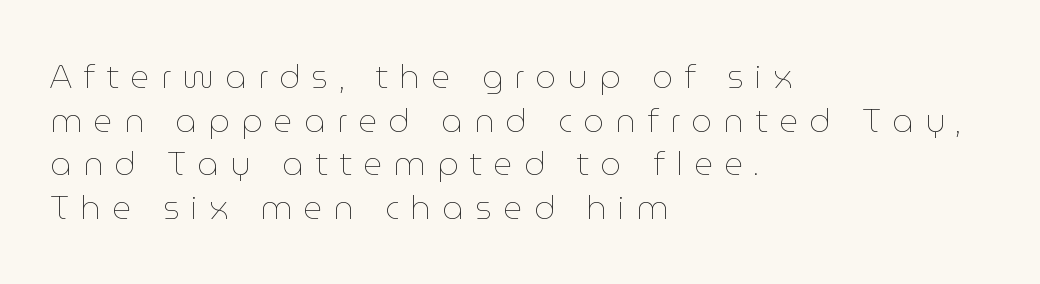
Q: Is the text bold? A: No.
Q: Is the text italic (slanted)? A: No, it is upright.
Q: Is the text underlined? A: No.
Q: How is the paragraph aligned? A: Left-aligned.
Q: Is the spacing between letters normal or unusually wide? A: Unusually wide.
Q: Is the spacing between lines tight, normal or loose? A: Normal.
Q: Width (condensed, normal, or wide)? A: Normal.
Q: Stroke contrast? A: Low.
Q: x-height? A: Medium.
Q: Monospaced? A: No.
